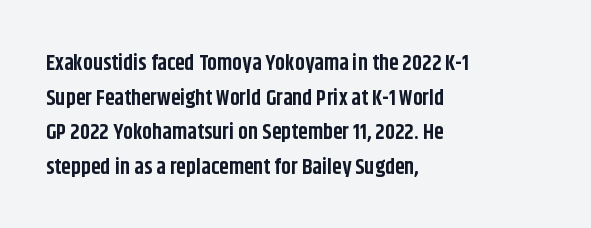
Q: Is the text bold? A: Yes.
Q: Is the text italic (slanted)? A: No, it is upright.
Q: Is the text underlined? A: No.
Q: How is the paragraph aligned? A: Left-aligned.
Q: Is the spacing between letters normal or unusually wide? A: Normal.
Q: Is the spacing between lines tight, normal or loose? A: Normal.
